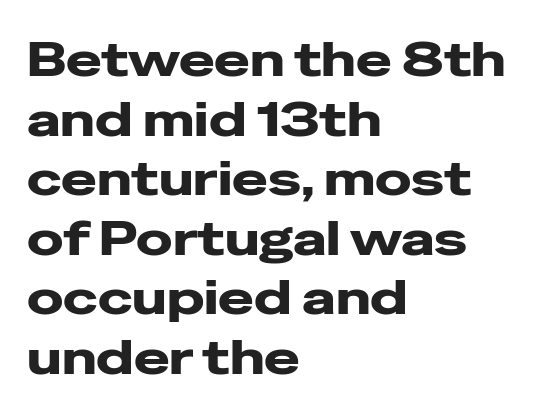
Q: Is the text italic (slanted)? A: No, it is upright.
Q: Is the typeface a serif or a sans-serif typeface? A: Sans-serif.
Q: Is the text underlined? A: No.
Q: How is the paragraph aligned? A: Left-aligned.
Q: Is the spacing between letters normal or unusually wide? A: Normal.
Q: Width (condensed, normal, or wide)? A: Wide.
Q: Stroke contrast? A: Low.
Q: x-height? A: Medium.
Q: Monospaced? A: No.
